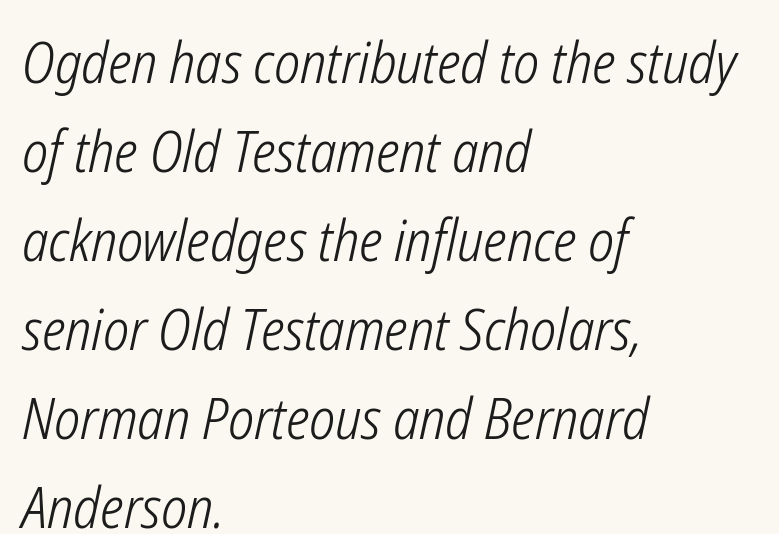
{"italic": "yes", "lean": "right", "slant_degrees": 12, "bold": "no", "weight": "light", "width": "condensed", "stroke_contrast": "low", "x_height": "medium", "monospaced": "no", "underline": "no", "align": "left", "line_spacing": "normal", "line_spacing_ratio": 1.56, "letter_spacing": "normal", "letter_spacing_em": 0.0, "glyph_px": 57}
